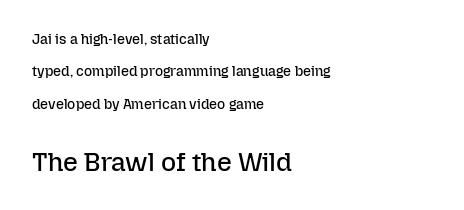
Q: Is the text bold? A: No.
Q: Is the text italic (slanted)? A: No, it is upright.
Q: Is the text underlined? A: No.
Q: How is the paragraph aligned? A: Left-aligned.
Q: Is the spacing between letters normal or unusually wide? A: Normal.
Q: Is the spacing between lines tight, normal or loose? A: Loose.
Q: Which block of text is set in a larger size, the first (top) or the second (bottom)? A: The second (bottom) one.
